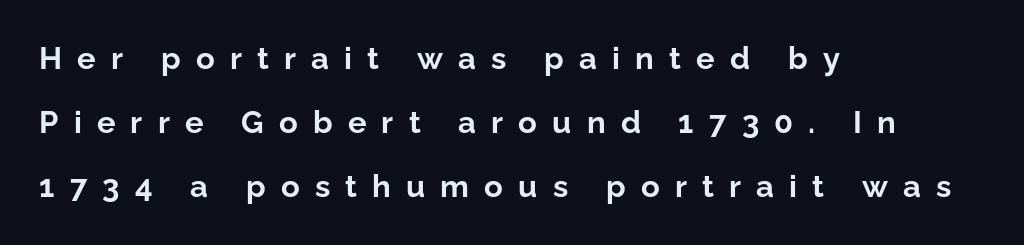
Q: Is the text bold? A: Yes.
Q: Is the text italic (slanted)? A: No, it is upright.
Q: Is the typeface a serif or a sans-serif typeface? A: Sans-serif.
Q: Is the text underlined? A: No.
Q: How is the paragraph aligned? A: Left-aligned.
Q: Is the spacing between letters normal or unusually wide? A: Unusually wide.
Q: Is the spacing between lines tight, normal or loose? A: Loose.
Q: Width (condensed, normal, or wide)? A: Normal.
Q: Stroke contrast? A: Low.
Q: x-height? A: Medium.
Q: Monospaced? A: No.
